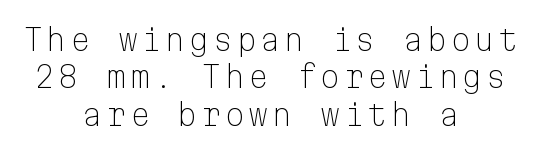
Font category for this specimen: sans-serif. Stems here are at most as thick as an everyday book face. Leading: standard. Teacher's note: observe the equal gaps on both sides — that is centered alignment. Think of a typewriter: that constant character pitch is what you see here.
